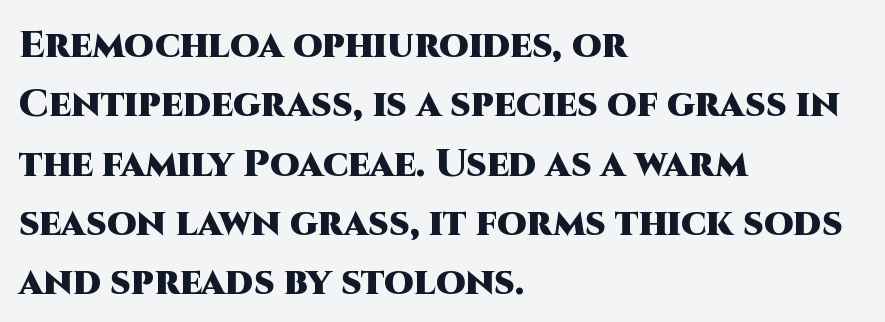
The image shows 38 px heavy sans-serif type, upright; set left-aligned, normal line spacing (1.56x), normal letter spacing, not underlined; high stroke contrast and a large x-height.
